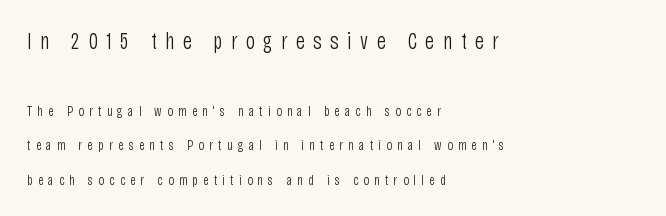
{"italic": "no", "bold": "no", "underline": "no", "align": "left", "line_spacing": "loose", "line_spacing_ratio": 2.46, "letter_spacing": "wide", "letter_spacing_em": 0.37, "larger_block": "first", "size_ratio": 1.64, "glyph_px": 23}
